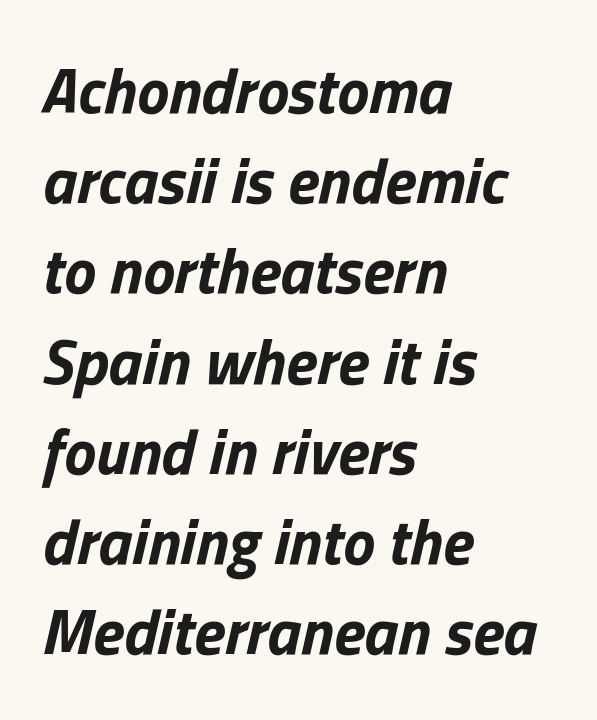
The rendering keeps characters at their native spacing. Is this a fixed-width face? No — the glyphs have proportional, varying widths. How heavy is the stroke? Heavy — this is a bold. Every character sits at an angle, as italics do.
